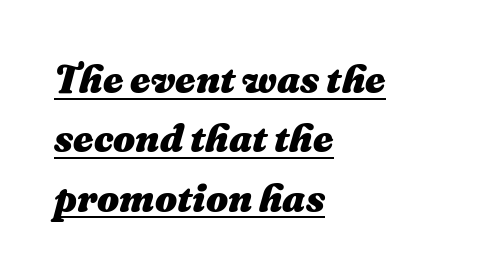
Q: Is the text bold? A: Yes.
Q: Is the text italic (slanted)? A: Yes, it leans right by about 16 degrees.
Q: Is the text underlined? A: Yes.
Q: How is the paragraph aligned? A: Left-aligned.
Q: Is the spacing between letters normal or unusually wide? A: Normal.
Q: Is the spacing between lines tight, normal or loose? A: Normal.
Q: Width (condensed, normal, or wide)? A: Normal.
Q: Stroke contrast? A: Medium.
Q: x-height? A: Medium.
Q: Monospaced? A: No.
